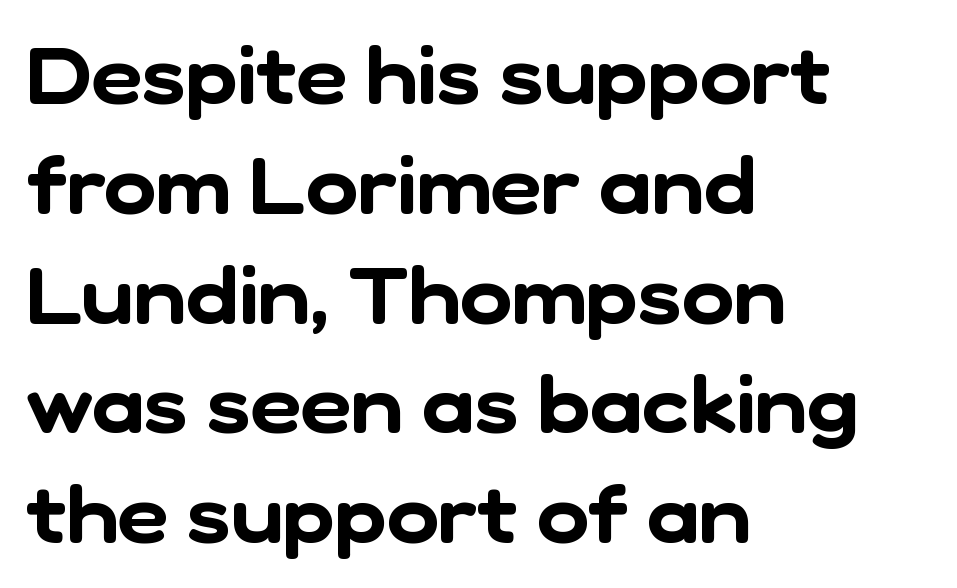
The image shows 79 px sans-serif type; set left-aligned, normal line spacing (1.39x), normal letter spacing, not underlined; low stroke contrast and a medium x-height.
